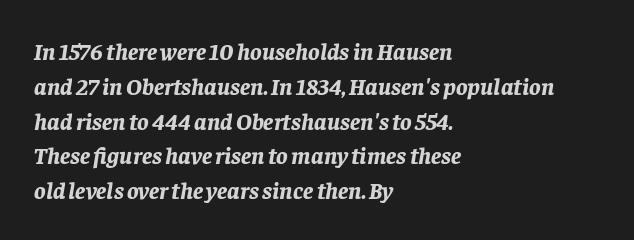
Q: Is the text bold? A: Yes.
Q: Is the text italic (slanted)? A: Yes, it leans right by about 8 degrees.
Q: Is the text underlined? A: No.
Q: How is the paragraph aligned? A: Left-aligned.
Q: Is the spacing between letters normal or unusually wide? A: Normal.
Q: Is the spacing between lines tight, normal or loose? A: Normal.
